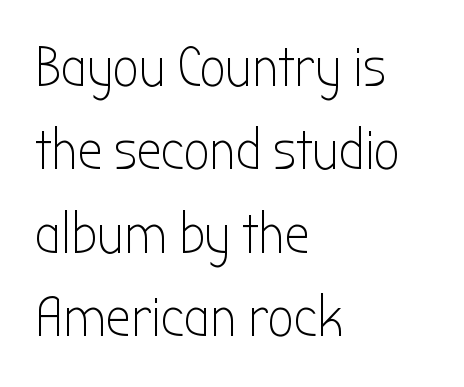
Q: Is the text bold? A: No.
Q: Is the text italic (slanted)? A: No, it is upright.
Q: Is the typeface a serif or a sans-serif typeface? A: Sans-serif.
Q: Is the text underlined? A: No.
Q: How is the paragraph aligned? A: Left-aligned.
Q: Is the spacing between letters normal or unusually wide? A: Normal.
Q: Is the spacing between lines tight, normal or loose? A: Normal.
Q: Width (condensed, normal, or wide)? A: Condensed.
Q: Stroke contrast? A: Low.
Q: x-height? A: Medium.
Q: Monospaced? A: No.
